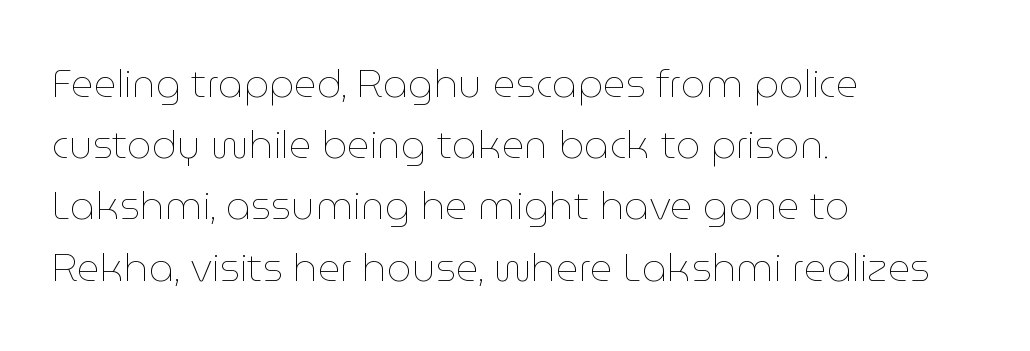
Q: Is the text bold? A: No.
Q: Is the text italic (slanted)? A: No, it is upright.
Q: Is the text underlined? A: No.
Q: How is the paragraph aligned? A: Left-aligned.
Q: Is the spacing between letters normal or unusually wide? A: Normal.
Q: Is the spacing between lines tight, normal or loose? A: Normal.
Q: Width (condensed, normal, or wide)? A: Normal.
Q: Stroke contrast? A: Low.
Q: x-height? A: Medium.
Q: Monospaced? A: No.
